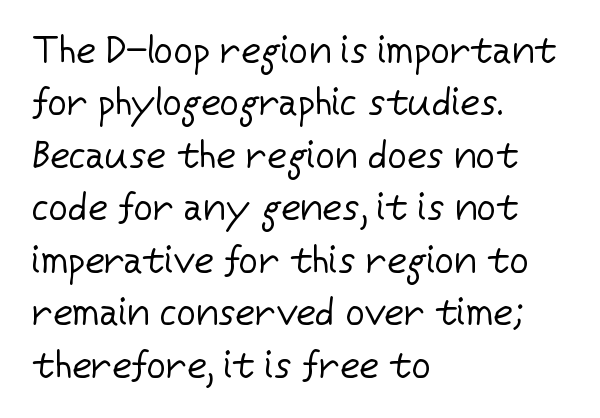
The image shows 38 px regular-weight sans-serif type, upright; set left-aligned, normal line spacing (1.38x), normal letter spacing, not underlined; low stroke contrast and a medium x-height.
